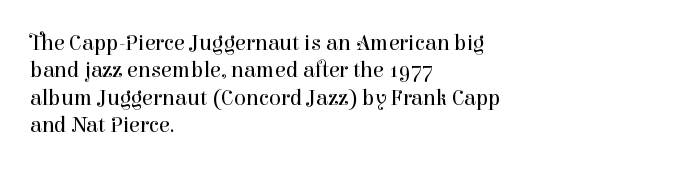
The image shows 22 px text type, upright; set left-aligned, line spacing 1.24x, normal letter spacing, not underlined.
